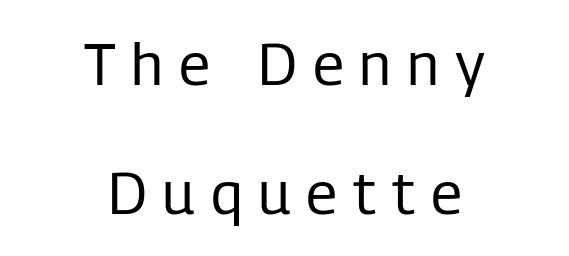
The image shows 59 px regular-weight, condensed sans-serif type, upright; set centered, loose line spacing (2.19x), unusually wide letter spacing (+0.27 em), not underlined; low stroke contrast and a medium x-height.
